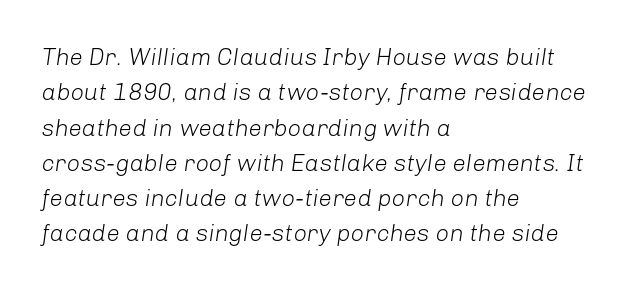
Bare-footed words on every line. Reading down the block, your eye returns to a fixed left position each line. Every character sits at an angle, as italics do. Notice how descenders clear the ascenders below comfortably — that's standard leading. The strokes are not fattened; the text isn't bold. How are the letters spaced? Ordinarily, with no added tracking.
